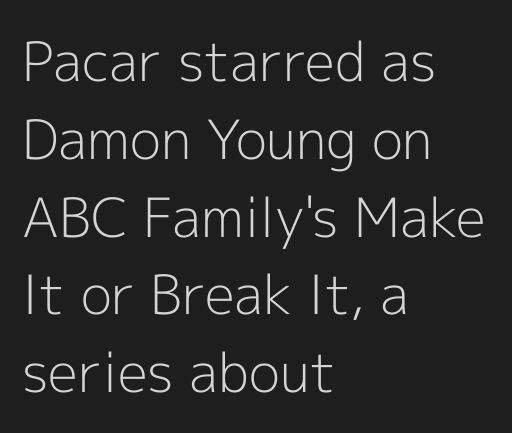
{"serif": "no", "italic": "no", "bold": "no", "weight": "light", "width": "normal", "x_height": "medium", "monospaced": "no", "underline": "no", "align": "left", "line_spacing": "normal", "line_spacing_ratio": 1.44, "letter_spacing": "normal", "letter_spacing_em": 0.0, "glyph_px": 54}
